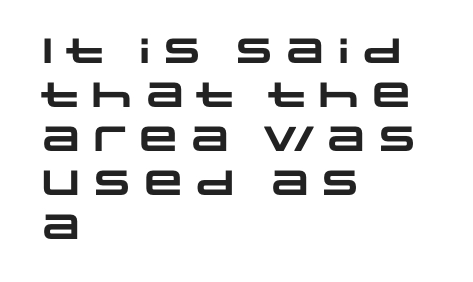
Q: Is the text bold? A: Yes.
Q: Is the typeface a serif or a sans-serif typeface? A: Sans-serif.
Q: Is the text underlined? A: No.
Q: How is the paragraph aligned? A: Left-aligned.
Q: Is the spacing between letters normal or unusually wide? A: Normal.
Q: Is the spacing between lines tight, normal or loose? A: Normal.
Q: Width (condensed, normal, or wide)? A: Wide.
Q: Stroke contrast? A: Low.
Q: x-height? A: Large.
Q: Monospaced? A: No.
